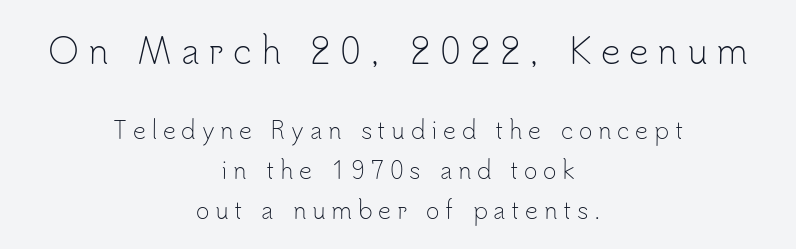
The area under the type is left untouched. These lines are rendered in a variable-pitch font. Is the lower block the larger one? No — the upper block carries the bigger type. The gaps between neighbouring characters are conspicuously large. Ink coverage per letter is moderate at most.
